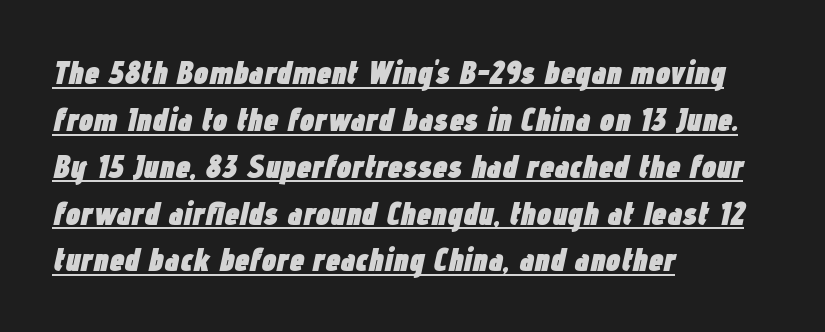
The image shows 33 px heavy, condensed type, italic (leaning right); set left-aligned, normal line spacing (1.42x), normal letter spacing, underlined; low stroke contrast and a medium x-height.
